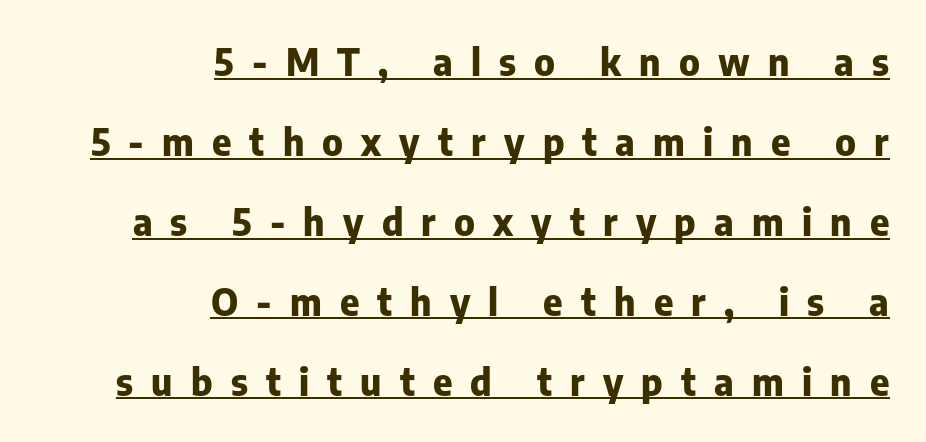
Proportional: the letters do not fall into vertical columns. These lines were composed using upright roman letters. Teacher's note: observe the even right margin — that is flush-right alignment. Caption: bold face, heavy strokes. Type style note: lacks serifs. These lines stand farther apart than default settings would place them.
